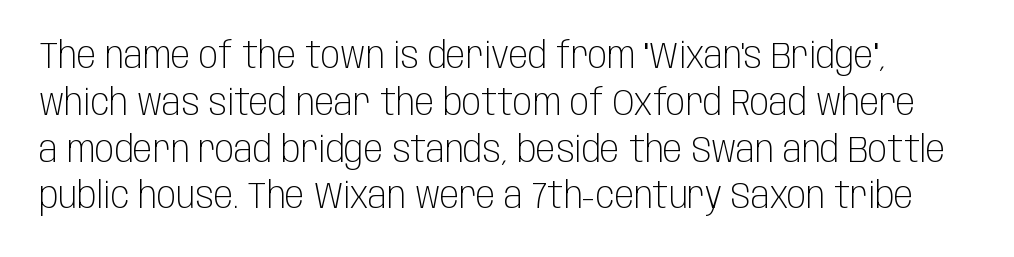
Q: Is the text bold? A: No.
Q: Is the text italic (slanted)? A: No, it is upright.
Q: Is the typeface a serif or a sans-serif typeface? A: Sans-serif.
Q: Is the text underlined? A: No.
Q: Is the spacing between letters normal or unusually wide? A: Normal.
Q: Is the spacing between lines tight, normal or loose? A: Normal.
Q: Width (condensed, normal, or wide)? A: Condensed.
Q: Stroke contrast? A: Low.
Q: x-height? A: Large.
Q: Monospaced? A: No.
